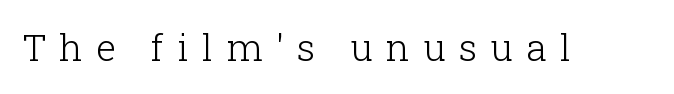
The image shows 37 px light serif type, upright; set unusually wide letter spacing (+0.36 em), not underlined; low stroke contrast and a medium x-height.
